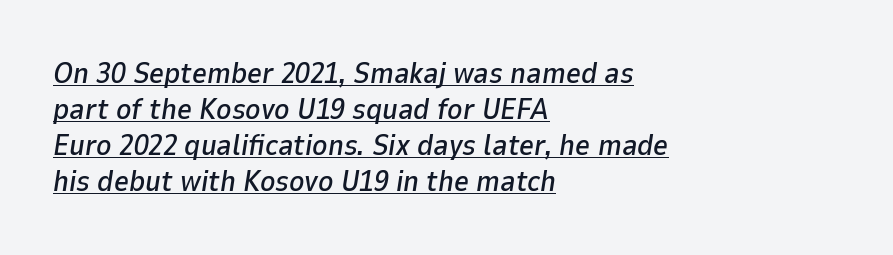
{"italic": "yes", "lean": "right", "slant_degrees": 9, "width": "normal", "stroke_contrast": "low", "x_height": "medium", "monospaced": "no", "underline": "yes", "align": "left", "line_spacing_ratio": 1.24, "letter_spacing": "normal", "letter_spacing_em": 0.0, "glyph_px": 29}
